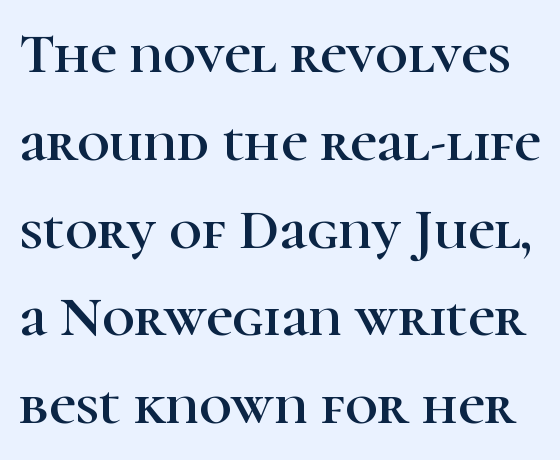
{"serif": "yes", "italic": "no", "width": "normal", "stroke_contrast": "high", "x_height": "medium", "monospaced": "no", "underline": "no", "line_spacing": "normal", "line_spacing_ratio": 1.54, "letter_spacing": "normal", "letter_spacing_em": 0.0, "glyph_px": 57}
